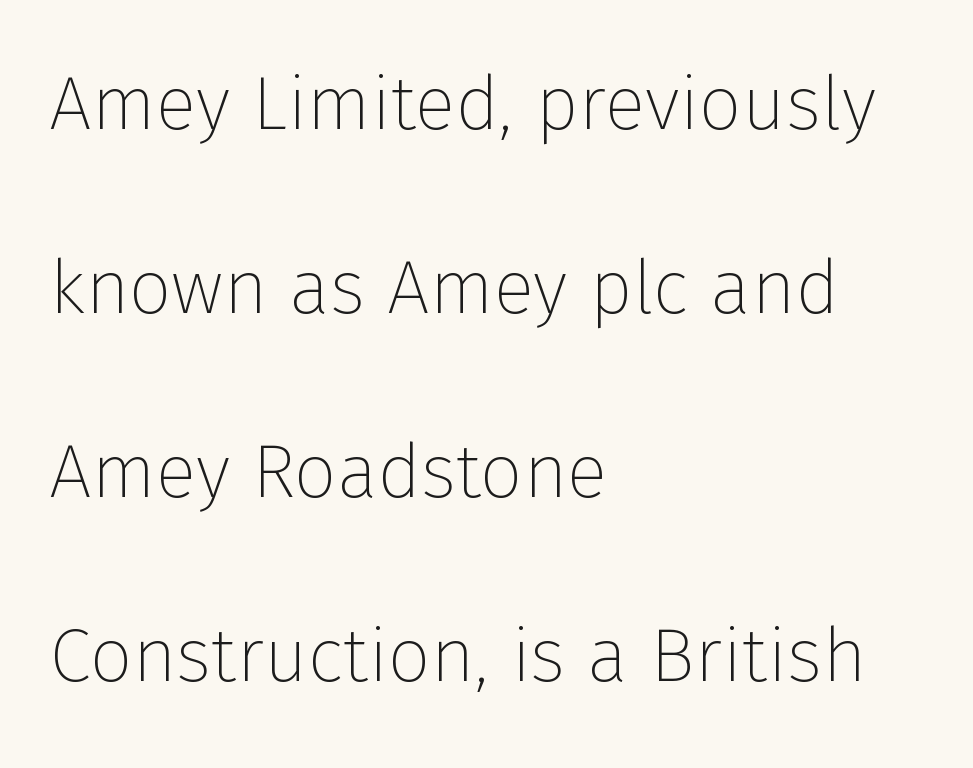
{"serif": "no", "italic": "no", "bold": "no", "weight": "thin", "width": "normal", "stroke_contrast": "low", "x_height": "medium", "monospaced": "no", "underline": "no", "align": "left", "line_spacing": "loose", "line_spacing_ratio": 2.42, "letter_spacing": "normal", "letter_spacing_em": 0.0, "glyph_px": 76}
